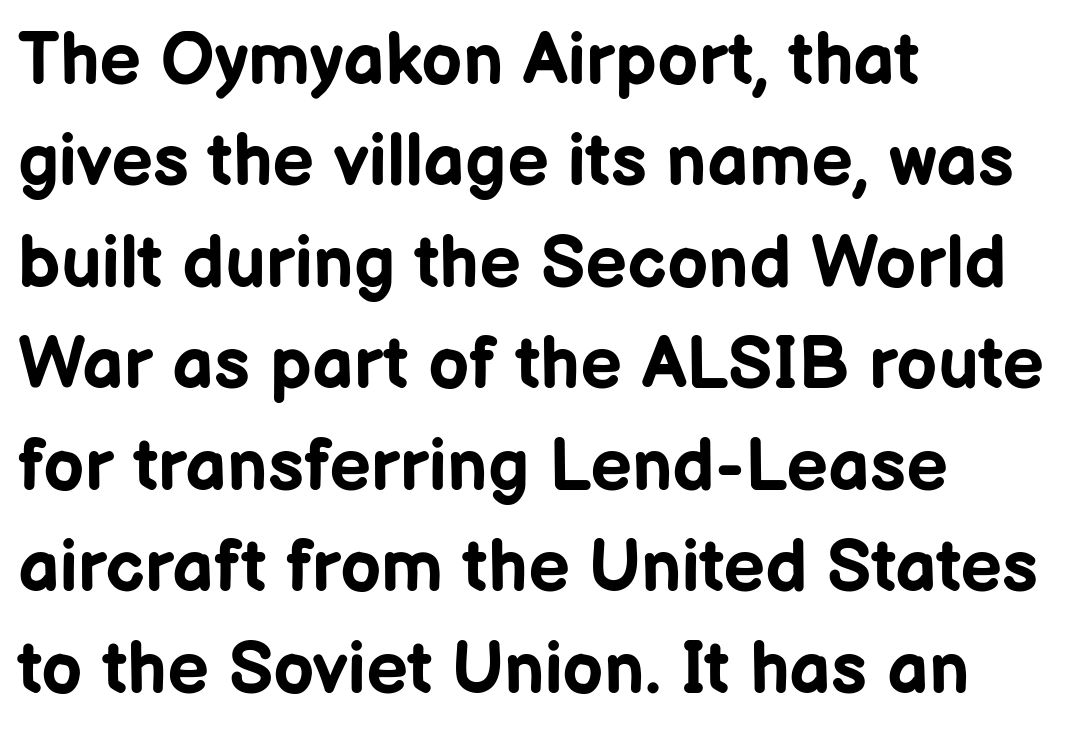
The image shows 73 px bold sans-serif type, upright; set left-aligned, normal line spacing (1.39x), normal letter spacing, not underlined; low stroke contrast and a medium x-height.
